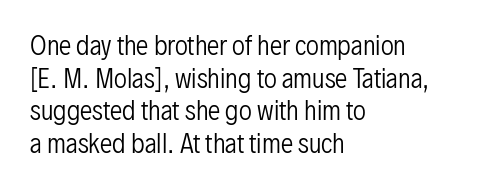
The image shows 25 px text type, upright; set left-aligned, normal line spacing (1.31x), normal letter spacing, not underlined.
